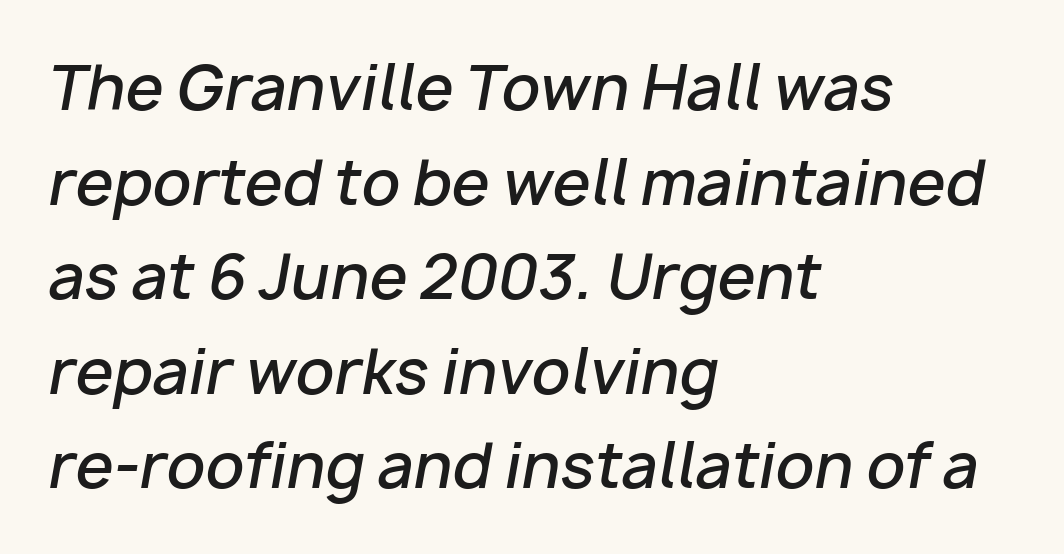
Q: Is the text bold? A: Semi-bold.
Q: Is the text italic (slanted)? A: Yes, it leans right by about 10 degrees.
Q: Is the text underlined? A: No.
Q: How is the paragraph aligned? A: Left-aligned.
Q: Is the spacing between letters normal or unusually wide? A: Normal.
Q: Is the spacing between lines tight, normal or loose? A: Normal.
Q: Width (condensed, normal, or wide)? A: Normal.
Q: Stroke contrast? A: Low.
Q: x-height? A: Medium.
Q: Monospaced? A: No.
